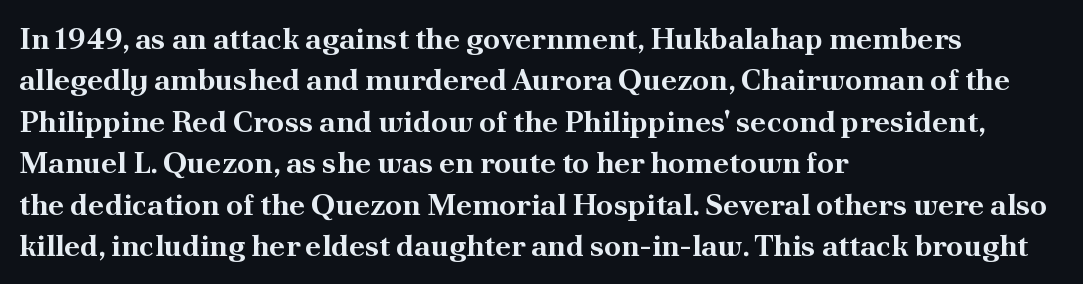
{"serif": "yes", "italic": "no", "bold": "yes", "weight": "bold", "width": "normal", "stroke_contrast": "medium", "x_height": "small", "monospaced": "no", "underline": "no", "align": "left", "line_spacing": "normal", "line_spacing_ratio": 1.38, "letter_spacing": "normal", "letter_spacing_em": 0.0, "glyph_px": 30}
